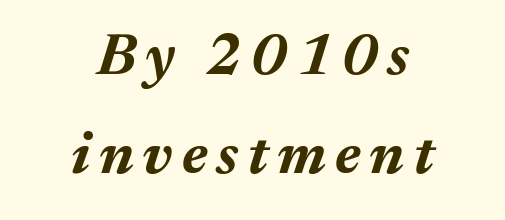
{"italic": "yes", "lean": "right", "slant_degrees": 17, "bold": "yes", "weight": "bold", "width": "normal", "stroke_contrast": "medium", "x_height": "medium", "monospaced": "no", "underline": "no", "align": "center", "line_spacing": "normal", "line_spacing_ratio": 1.68, "glyph_px": 59}
